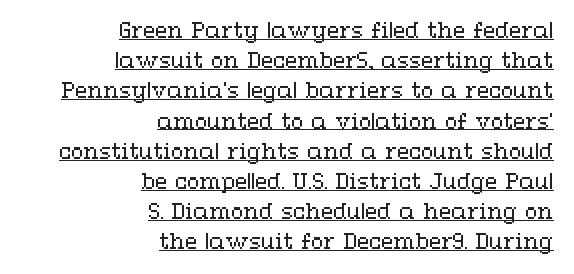
Nothing unusual about the tracking: characters are spaced as the font intends. This sample is right-justified, so line beginnings fall wherever the words allow. Caption: face not bold, strokes unweighted. Is there any slant? The stems are plumb.
